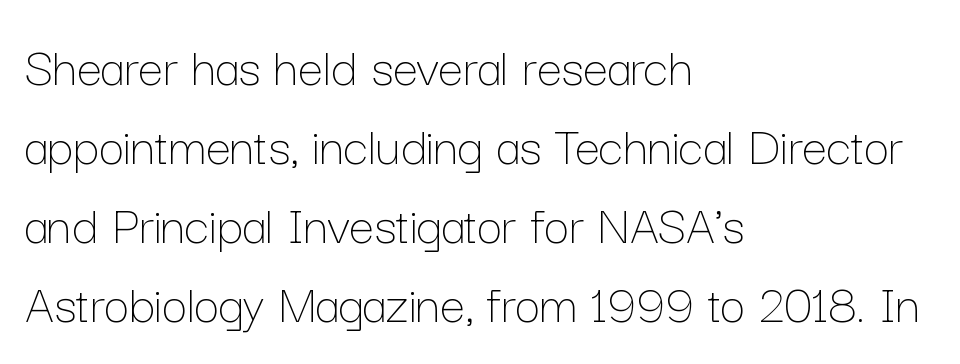
Between one letter and the next there's only the usual sliver of space. The face used here is proportionally spaced, like ordinary book or web type. Leading: standard. This sample uses an upright cut, with every glyph sitting square on the baseline.
